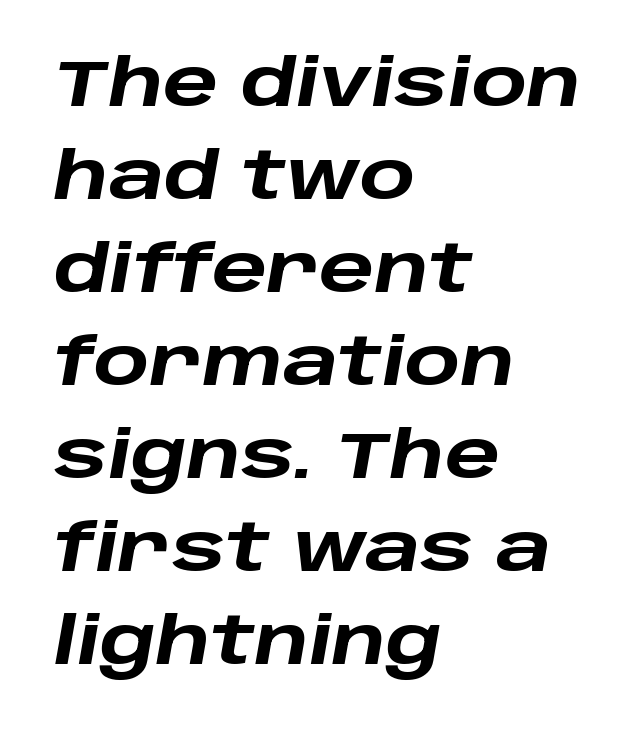
The image shows 65 px heavy, wide type, italic (leaning right); set left-aligned, normal line spacing (1.43x), normal letter spacing, not underlined; low stroke contrast and a large x-height.
